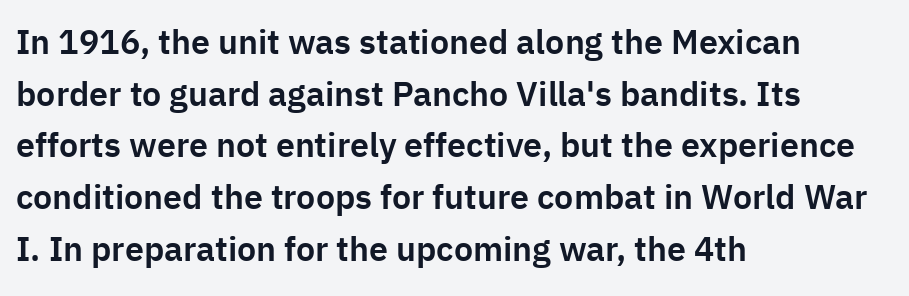
The image shows 34 px sans-serif type, upright; set left-aligned, normal line spacing (1.52x), normal letter spacing, not underlined; low stroke contrast and a medium x-height.
